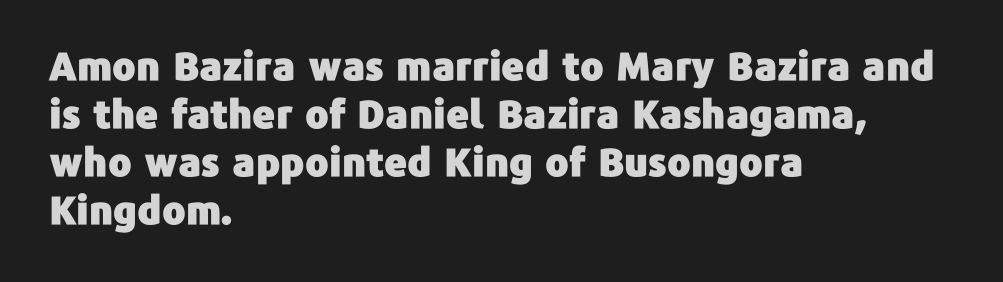
Q: Is the text italic (slanted)? A: No, it is upright.
Q: Is the typeface a serif or a sans-serif typeface? A: Sans-serif.
Q: Is the text underlined? A: No.
Q: How is the paragraph aligned? A: Left-aligned.
Q: Is the spacing between letters normal or unusually wide? A: Normal.
Q: Width (condensed, normal, or wide)? A: Normal.
Q: Stroke contrast? A: Low.
Q: x-height? A: Medium.
Q: Monospaced? A: No.
